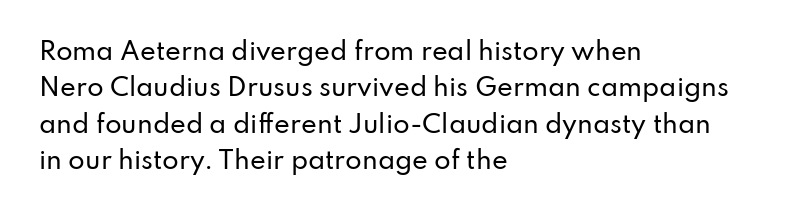
Q: Is the text italic (slanted)? A: No, it is upright.
Q: Is the text underlined? A: No.
Q: How is the paragraph aligned? A: Left-aligned.
Q: Is the spacing between letters normal or unusually wide? A: Normal.
Q: Is the spacing between lines tight, normal or loose? A: Normal.
